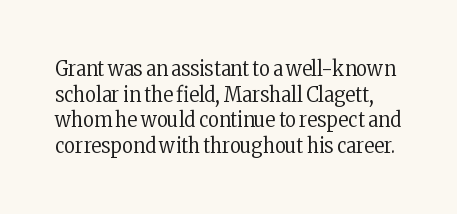
Q: Is the text bold? A: No.
Q: Is the text italic (slanted)? A: No, it is upright.
Q: Is the text underlined? A: No.
Q: Is the spacing between letters normal or unusually wide? A: Normal.
